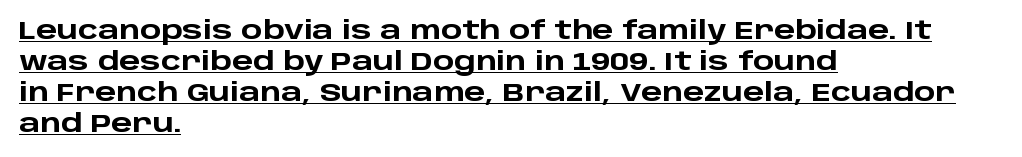
{"italic": "no", "bold": "yes", "underline": "yes", "align": "left", "line_spacing_ratio": 1.24, "letter_spacing": "normal", "letter_spacing_em": 0.0, "glyph_px": 25}
